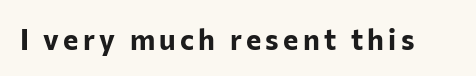
{"serif": "no", "italic": "no", "bold": "yes", "weight": "bold", "width": "normal", "stroke_contrast": "low", "x_height": "medium", "monospaced": "no", "underline": "no", "glyph_px": 29}
